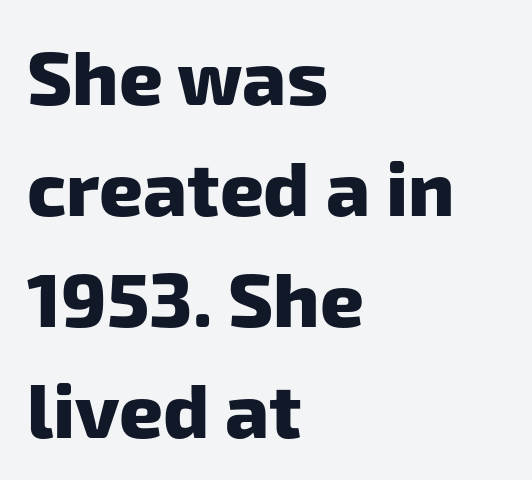
The image shows 76 px heavy sans-serif type; set left-aligned, normal line spacing (1.46x), normal letter spacing, not underlined; low stroke contrast and a medium x-height.
